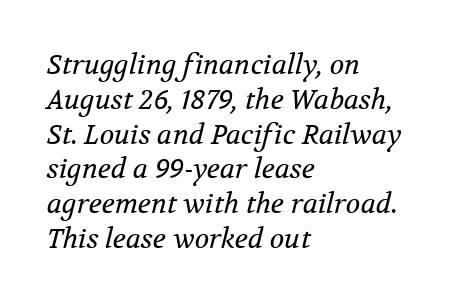
Characters are canted at an angle relative to the baseline's perpendicular. The lines in this sample share a left origin and differ only in where they stop. The letterforms sit shoulder to shoulder at normal distance. The weight would be labelled regular, book, light, or lighter still.
